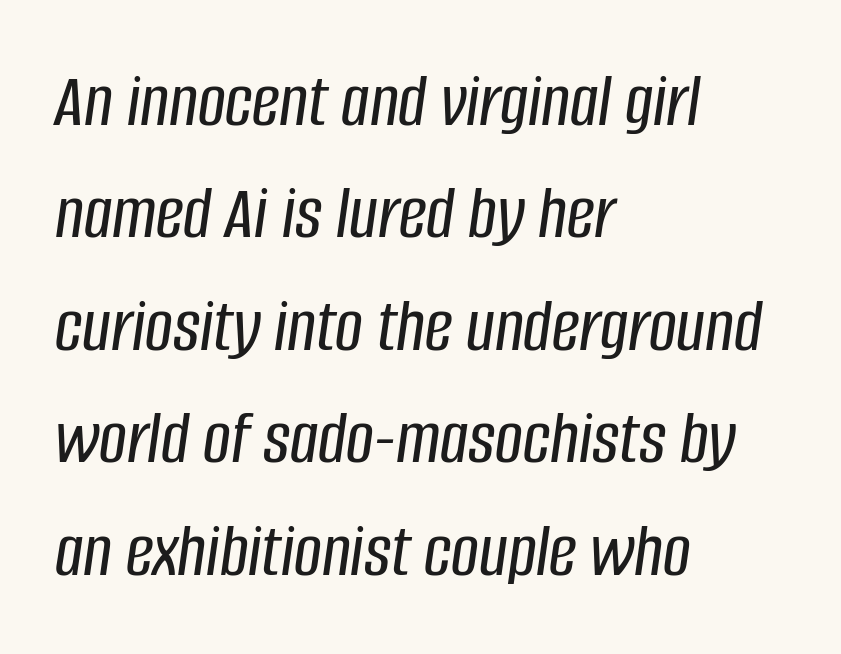
Anything drawn beneath the words? Only blank space. A classic flush-left, rag-right setting is used for this passage. Proportional: the letters do not fall into vertical columns. Glyph-to-glyph distance matches everyday printed text.
